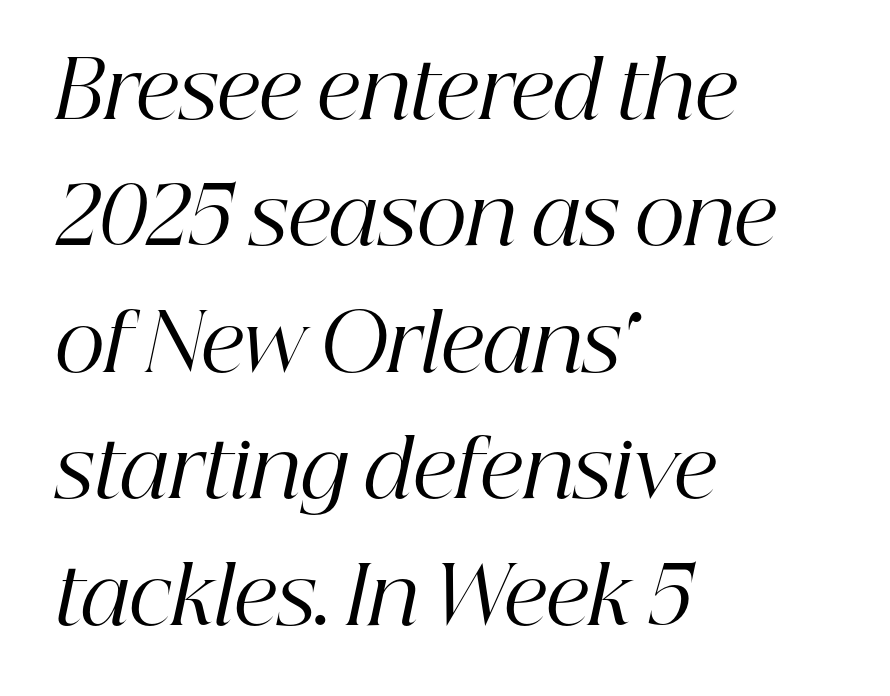
Q: Is the text bold? A: No.
Q: Is the text italic (slanted)? A: Yes, it leans right by about 12 degrees.
Q: Is the typeface a serif or a sans-serif typeface? A: Serif.
Q: Is the text underlined? A: No.
Q: How is the paragraph aligned? A: Left-aligned.
Q: Is the spacing between letters normal or unusually wide? A: Normal.
Q: Is the spacing between lines tight, normal or loose? A: Normal.
Q: Width (condensed, normal, or wide)? A: Normal.
Q: Stroke contrast? A: High.
Q: x-height? A: Medium.
Q: Monospaced? A: No.
